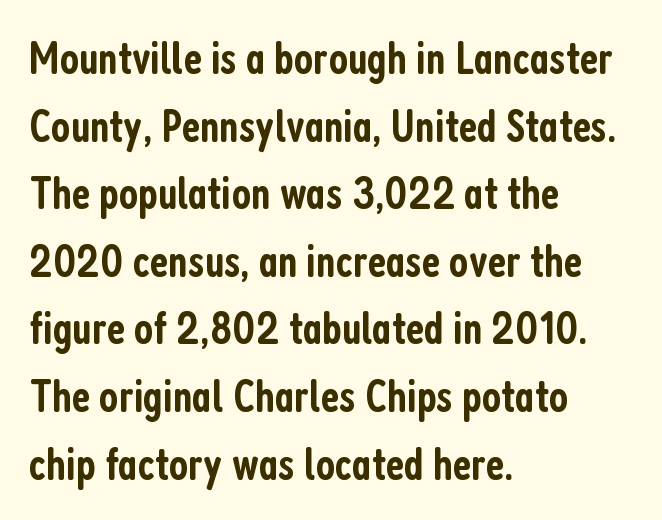
Q: Is the text bold? A: Semi-bold.
Q: Is the text italic (slanted)? A: No, it is upright.
Q: Is the typeface a serif or a sans-serif typeface? A: Sans-serif.
Q: Is the text underlined? A: No.
Q: How is the paragraph aligned? A: Left-aligned.
Q: Is the spacing between letters normal or unusually wide? A: Normal.
Q: Is the spacing between lines tight, normal or loose? A: Normal.
Q: Width (condensed, normal, or wide)? A: Condensed.
Q: Stroke contrast? A: Low.
Q: x-height? A: Medium.
Q: Monospaced? A: No.
